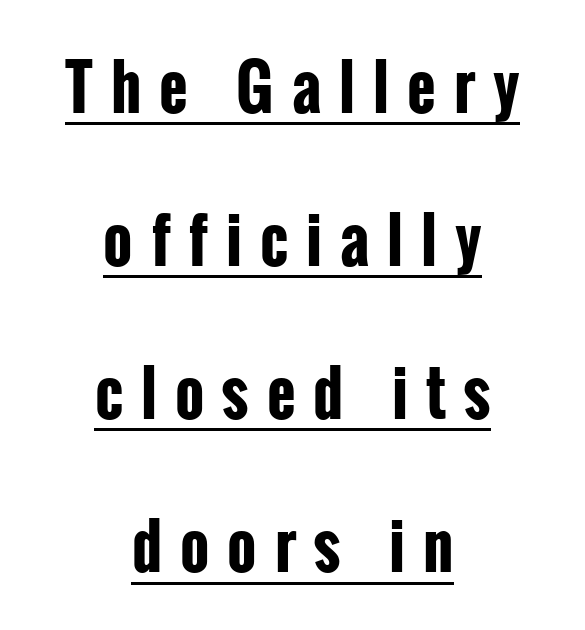
The image shows 62 px bold, condensed sans-serif type, upright; set centered, loose line spacing (2.47x), unusually wide letter spacing (+0.29 em), underlined; low stroke contrast and a medium x-height.
